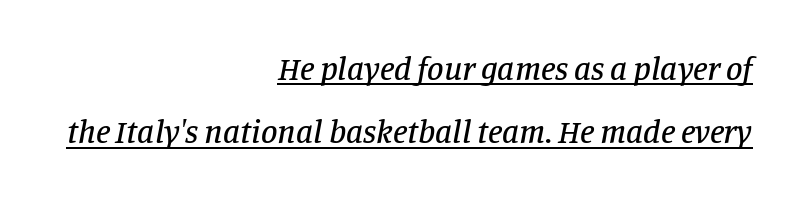
{"serif": "yes", "italic": "yes", "lean": "right", "slant_degrees": 11, "width": "normal", "stroke_contrast": "low", "x_height": "large", "monospaced": "no", "underline": "yes", "align": "right", "line_spacing": "loose", "line_spacing_ratio": 1.92, "letter_spacing": "normal", "letter_spacing_em": 0.0, "glyph_px": 33}
